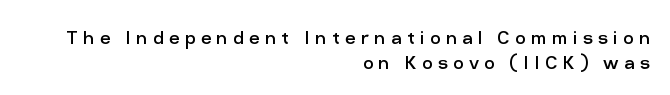
The image shows 23 px text type, upright; set right-aligned, tight line spacing (1.09x), unusually wide letter spacing (+0.23 em), not underlined.
